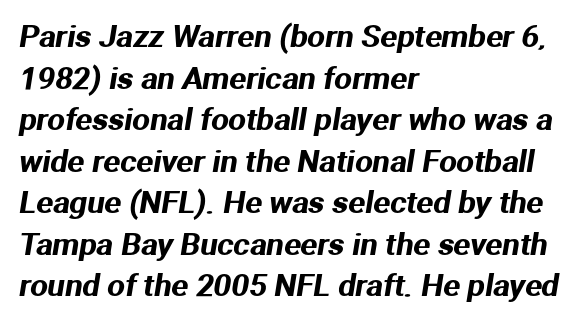
{"serif": "no", "width": "normal", "stroke_contrast": "medium", "x_height": "medium", "monospaced": "no", "underline": "no", "align": "left", "line_spacing": "normal", "line_spacing_ratio": 1.34, "letter_spacing": "normal", "letter_spacing_em": 0.0, "glyph_px": 31}
